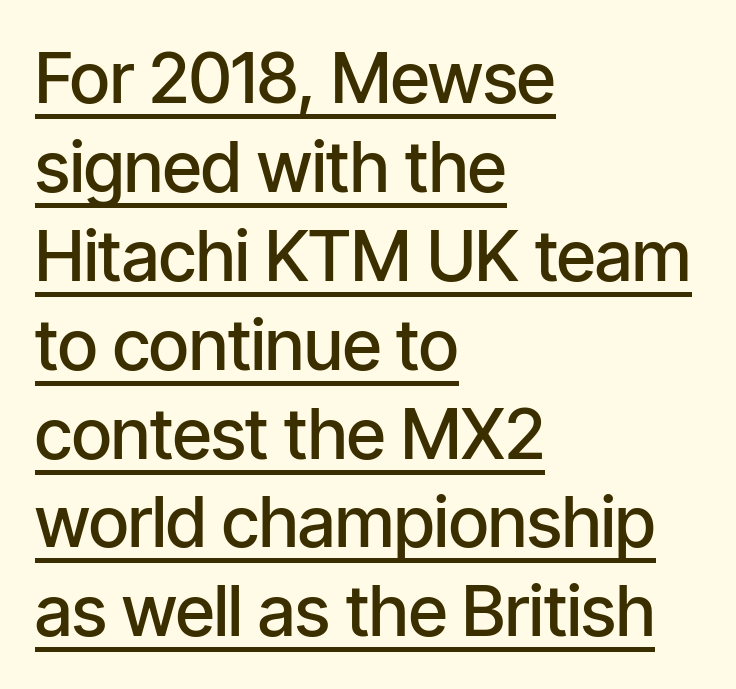
Q: Is the text bold? A: Semi-bold.
Q: Is the text italic (slanted)? A: No, it is upright.
Q: Is the typeface a serif or a sans-serif typeface? A: Sans-serif.
Q: Is the text underlined? A: Yes.
Q: How is the paragraph aligned? A: Left-aligned.
Q: Is the spacing between letters normal or unusually wide? A: Normal.
Q: Is the spacing between lines tight, normal or loose? A: Normal.
Q: Width (condensed, normal, or wide)? A: Condensed.
Q: Stroke contrast? A: Low.
Q: x-height? A: Medium.
Q: Monospaced? A: No.
